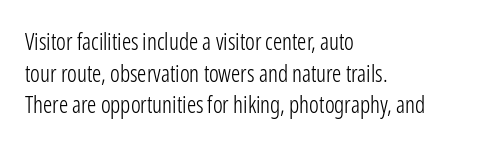
The image shows 23 px text type, upright; set left-aligned, normal line spacing (1.37x), normal letter spacing, not underlined.
